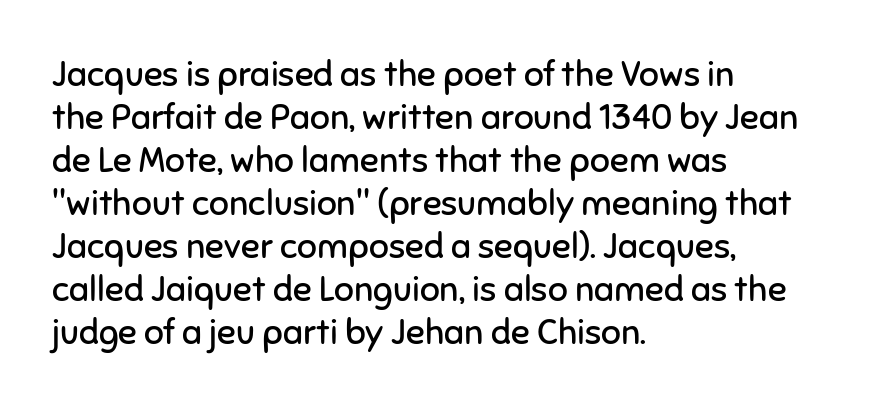
{"serif": "no", "italic": "no", "bold": "no", "weight": "regular", "width": "normal", "stroke_contrast": "low", "x_height": "medium", "monospaced": "no", "underline": "no", "align": "left", "line_spacing_ratio": 1.23, "letter_spacing": "normal", "letter_spacing_em": 0.0, "glyph_px": 35}
